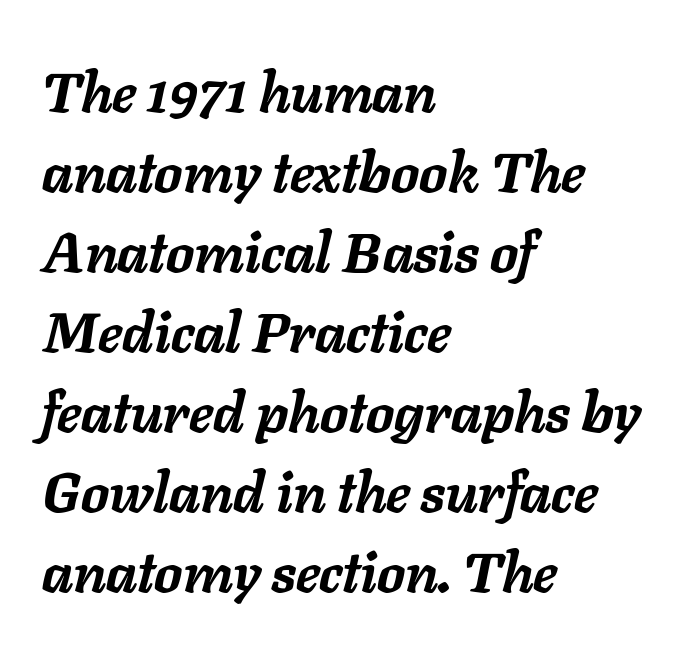
The image shows 56 px semibold type, italic (leaning right); set left-aligned, normal line spacing (1.43x), normal letter spacing, not underlined; low stroke contrast and a medium x-height.
